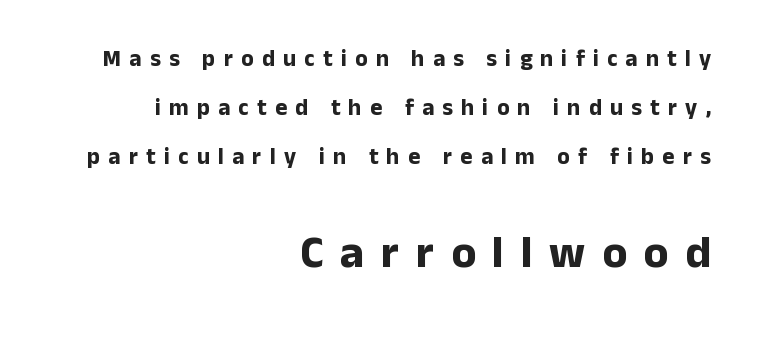
Notice how thick the strokes are: this is what a full bold looks like. All the whitespace from short lines collects on the left. These lines were composed using upright roman letters. The gaps between neighbouring characters are conspicuously large. A typesetter would label this face a sans.
